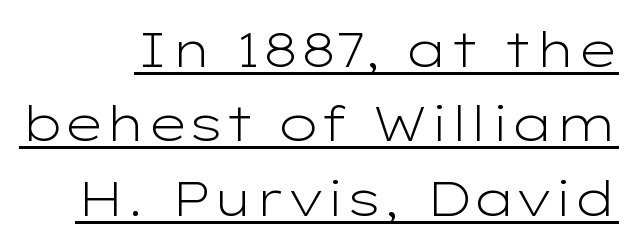
Q: Is the text bold? A: No.
Q: Is the text italic (slanted)? A: No, it is upright.
Q: Is the typeface a serif or a sans-serif typeface? A: Sans-serif.
Q: Is the text underlined? A: Yes.
Q: Is the spacing between letters normal or unusually wide? A: Normal.
Q: Is the spacing between lines tight, normal or loose? A: Normal.
Q: Width (condensed, normal, or wide)? A: Wide.
Q: Stroke contrast? A: Low.
Q: x-height? A: Medium.
Q: Monospaced? A: No.
